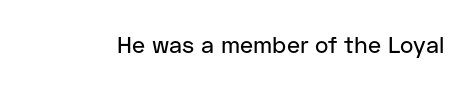
The image shows 23 px text type, upright; set normal letter spacing, not underlined.
